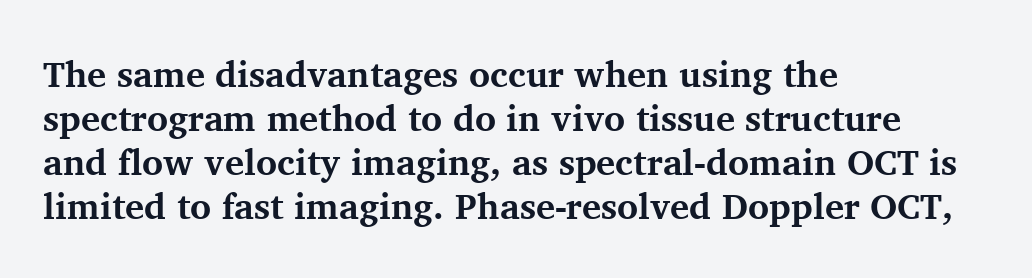
Q: Is the text bold? A: Yes.
Q: Is the text italic (slanted)? A: No, it is upright.
Q: Is the typeface a serif or a sans-serif typeface? A: Serif.
Q: Is the text underlined? A: No.
Q: How is the paragraph aligned? A: Left-aligned.
Q: Is the spacing between letters normal or unusually wide? A: Normal.
Q: Width (condensed, normal, or wide)? A: Normal.
Q: Stroke contrast? A: Medium.
Q: x-height? A: Medium.
Q: Monospaced? A: No.
